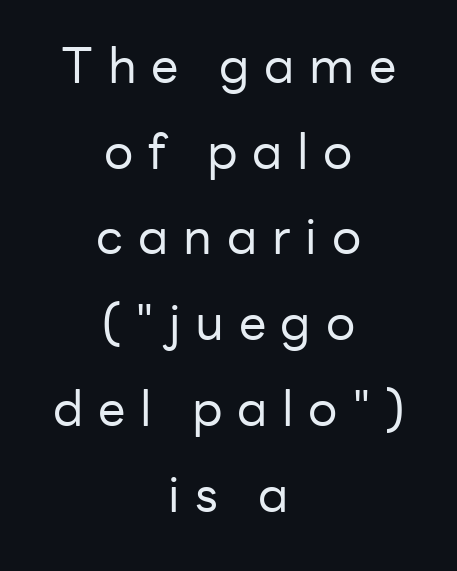
Q: Is the text bold? A: No.
Q: Is the text italic (slanted)? A: No, it is upright.
Q: Is the typeface a serif or a sans-serif typeface? A: Sans-serif.
Q: Is the text underlined? A: No.
Q: How is the paragraph aligned? A: Centered.
Q: Is the spacing between letters normal or unusually wide? A: Unusually wide.
Q: Width (condensed, normal, or wide)? A: Normal.
Q: Stroke contrast? A: Low.
Q: x-height? A: Medium.
Q: Monospaced? A: No.
